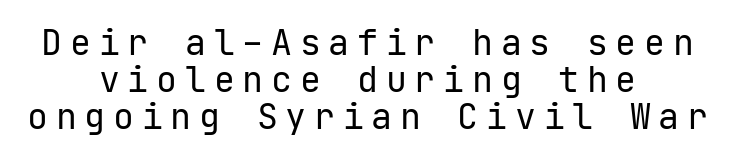
Note the uniform advance width — an 'i' takes as much space as an 'm'. Posture: upright roman. On a weight scale, this lands at 450 or below. Horizontal alignment here is central, giving a formal, balanced look. The text was rendered using a sans face with plain stroke endings.
